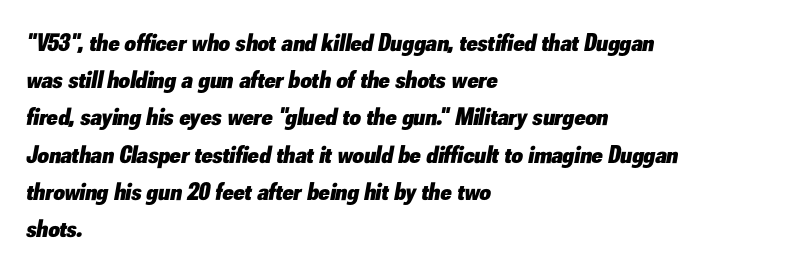
Yep, that's italic — everything's leaning. These words are printed bold, with thick strokes throughout. Where is the straight margin? On the left. There is no visible air inserted between adjacent glyphs. This block has exactly the height ordinary leading produces.
